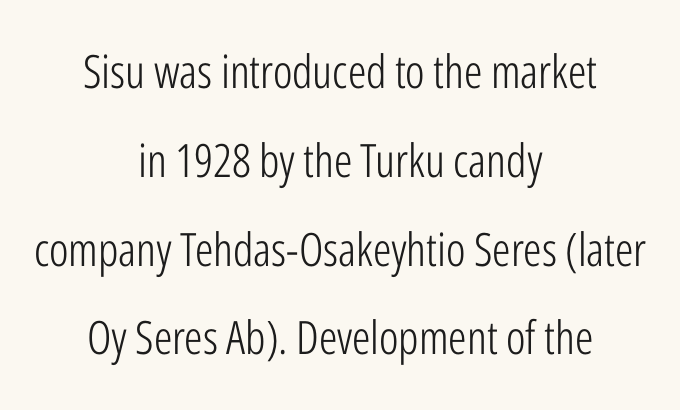
The image shows 46 px light, condensed sans-serif type, upright; set centered, loose line spacing (1.93x), normal letter spacing, not underlined; low stroke contrast and a medium x-height.
